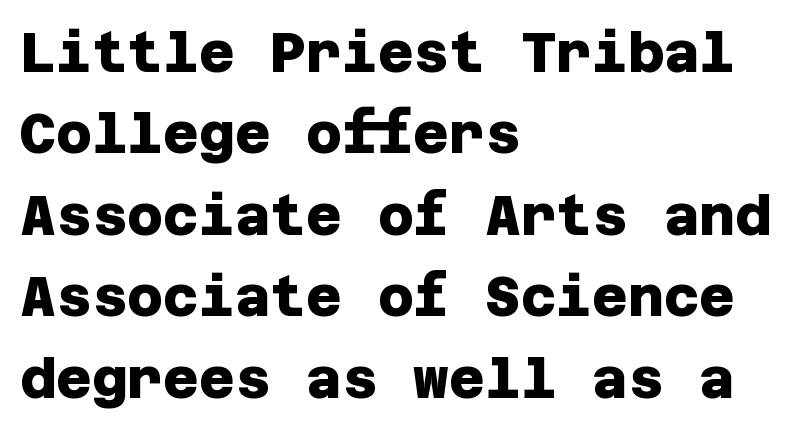
Q: Is the text bold? A: Yes.
Q: Is the typeface a serif or a sans-serif typeface? A: Sans-serif.
Q: Is the text underlined? A: No.
Q: How is the paragraph aligned? A: Left-aligned.
Q: Is the spacing between letters normal or unusually wide? A: Normal.
Q: Is the spacing between lines tight, normal or loose? A: Normal.
Q: Width (condensed, normal, or wide)? A: Normal.
Q: Stroke contrast? A: Low.
Q: x-height? A: Large.
